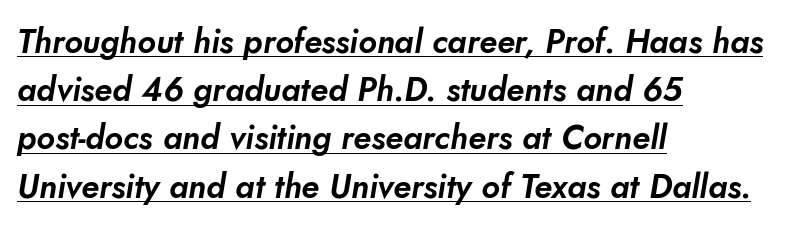
The image shows 33 px sans-serif type; set left-aligned, normal line spacing (1.46x), normal letter spacing, underlined; low stroke contrast and a small x-height.
